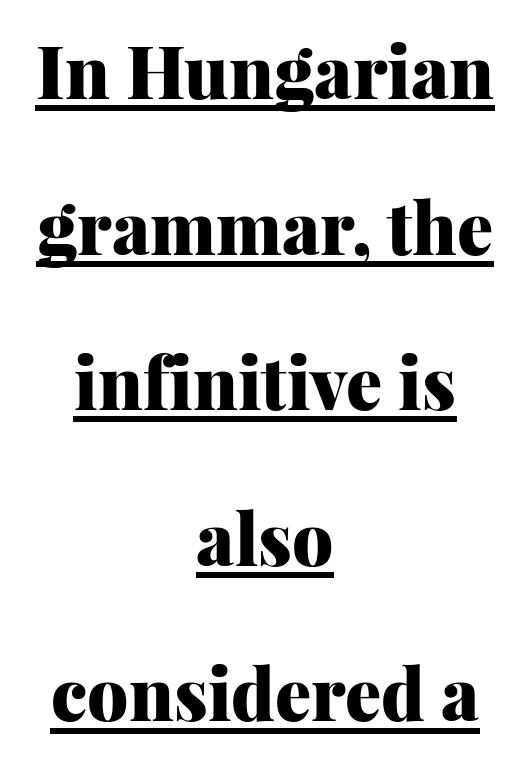
{"serif": "yes", "italic": "no", "bold": "yes", "weight": "heavy", "width": "normal", "stroke_contrast": "medium", "x_height": "medium", "monospaced": "no", "underline": "yes", "align": "center", "line_spacing": "loose", "line_spacing_ratio": 2.16, "letter_spacing": "normal", "letter_spacing_em": 0.0, "glyph_px": 72}
